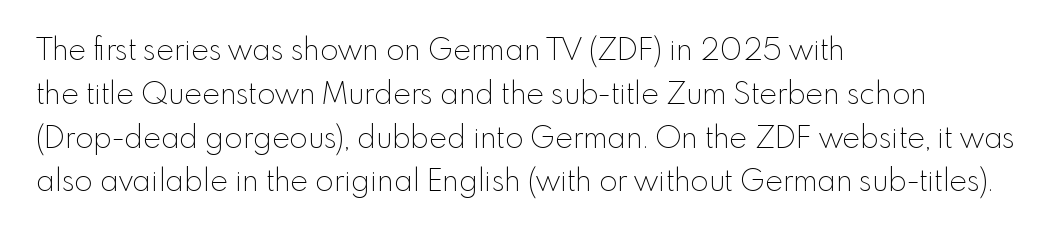
The rag falls on the right side of this text block. The letters advance in unequal steps, a hallmark of proportional type. Bold? No — there's no thickening of the strokes. One glance says typical: line gaps are just what's usual. No word sits above an underline.
